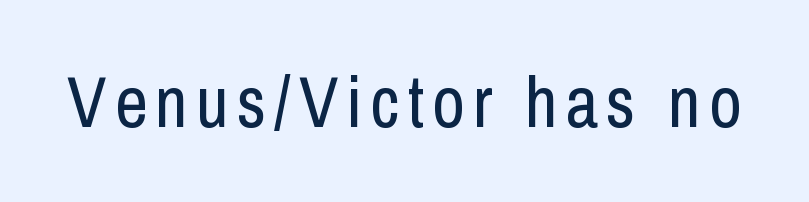
Stroke mass is kept to a normal reading level or below. The passage shown is typed in a proportional face where columns would drift. Vertical strokes here are truly vertical. Type without underlining. You can tell from the bare stems that sans-serif type was used.
